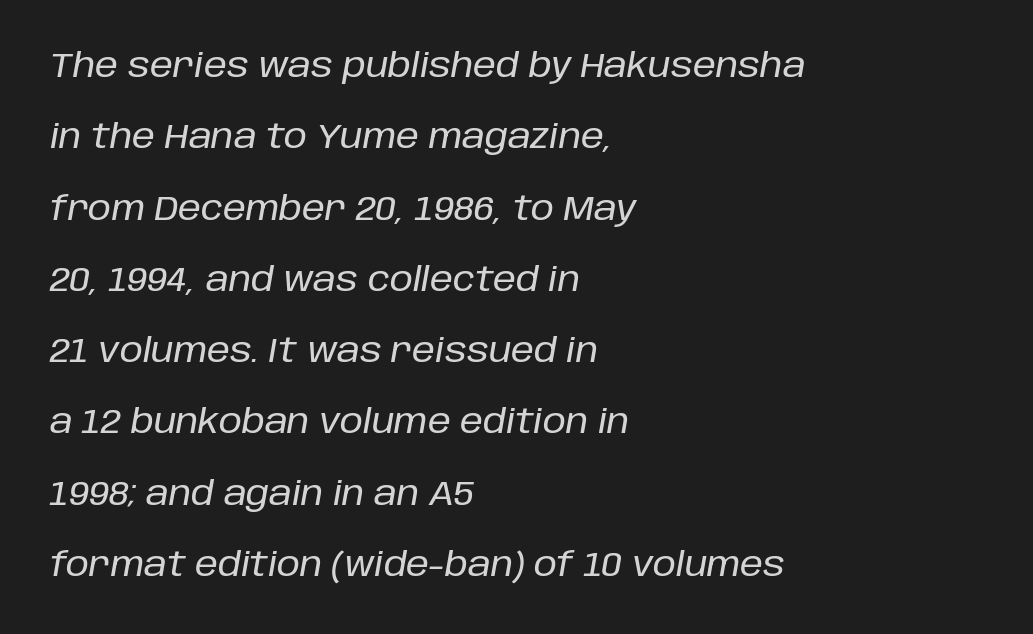
The image shows 33 px text type, italic (leaning right); set left-aligned, loose line spacing (2.16x), normal letter spacing, not underlined; low stroke contrast and a large x-height.
